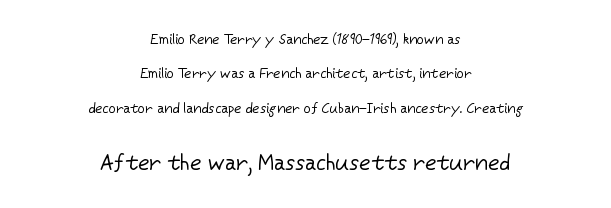
No letter is thick-stroked: the sample isn't bold. Characters follow at the spacing the type designer built in. Whoever set this chose breathing room over compactness in the vertical rhythm. Posture: upright roman. Size contrast runs from small at the top to large at the bottom. The baseline area is clear.
